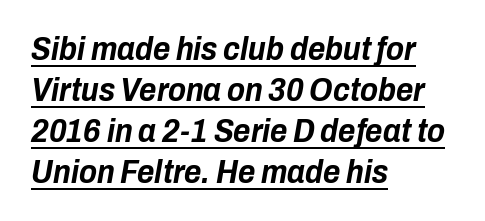
The letters are slanted; this is an italic face. Alignment: flush left. Is this a fixed-width face? No — the glyphs have proportional, varying widths. What stands out about the letter spacing? Nothing — it is the standard amount.
